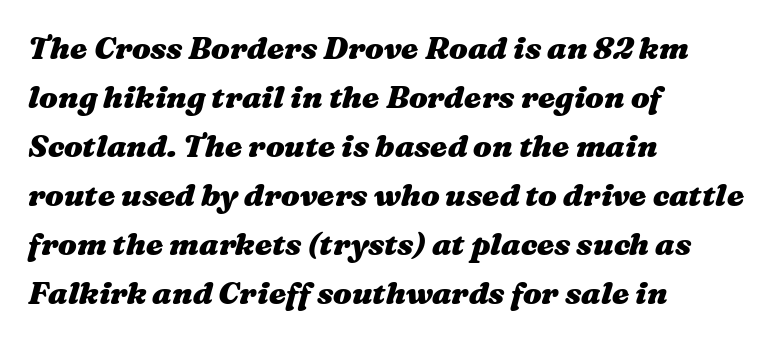
The image shows 31 px heavy, wide type, italic (leaning right); set left-aligned, normal line spacing (1.58x), normal letter spacing, not underlined; medium stroke contrast and a medium x-height.
